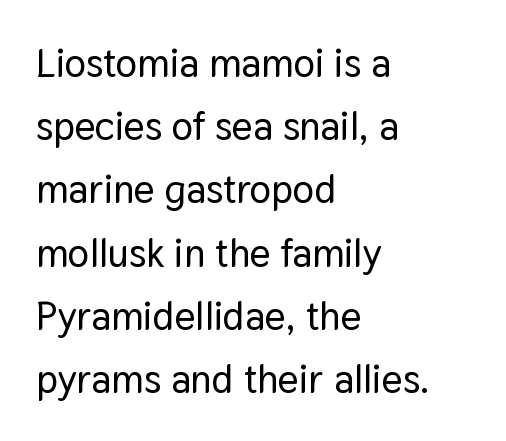
Vertically, the passage feels balanced, rows spaced as you'd expect. Ordinary non-slanted type is in use. Nobody drew a line under any word here. The rendering keeps characters at their native spacing. Line beginnings align vertically; line endings do not.
